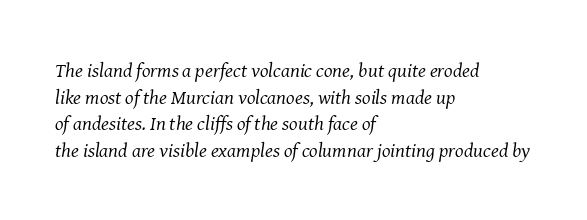
The image shows 20 px text type, italic (leaning right); set left-aligned, normal line spacing (1.33x), normal letter spacing, not underlined.
